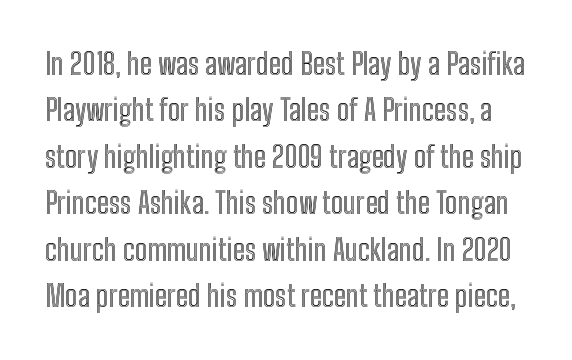
The image shows 30 px condensed type, upright; set normal line spacing (1.55x), normal letter spacing, not underlined; a medium x-height.
